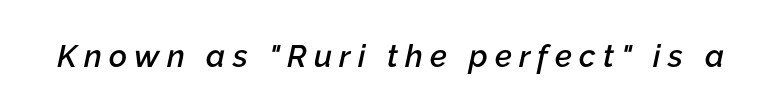
{"italic": "yes", "lean": "right", "slant_degrees": 12, "bold": "semi", "weight": "semibold", "width": "normal", "stroke_contrast": "low", "x_height": "medium", "monospaced": "no", "underline": "no", "letter_spacing": "wide", "letter_spacing_em": 0.23, "glyph_px": 31}
